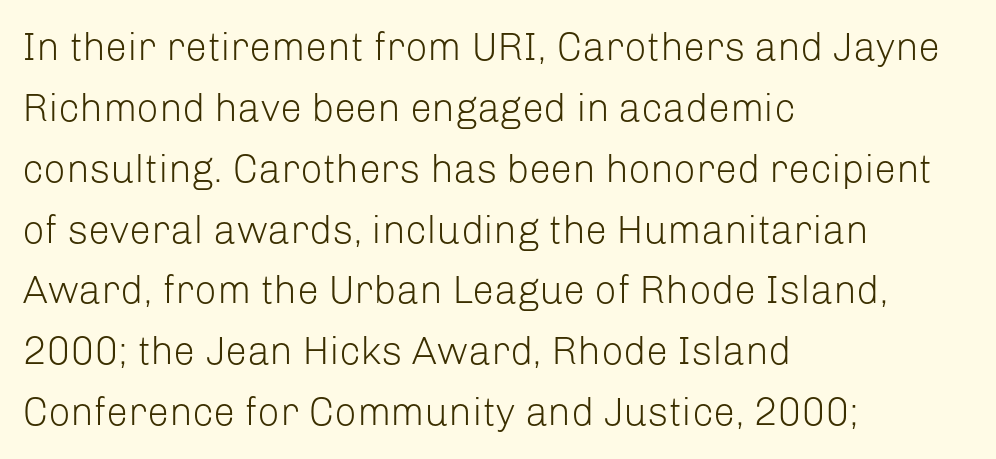
Q: Is the text bold? A: No.
Q: Is the text italic (slanted)? A: No, it is upright.
Q: Is the typeface a serif or a sans-serif typeface? A: Sans-serif.
Q: Is the text underlined? A: No.
Q: How is the paragraph aligned? A: Left-aligned.
Q: Is the spacing between letters normal or unusually wide? A: Normal.
Q: Is the spacing between lines tight, normal or loose? A: Normal.
Q: Width (condensed, normal, or wide)? A: Normal.
Q: Stroke contrast? A: Low.
Q: x-height? A: Medium.
Q: Monospaced? A: No.
